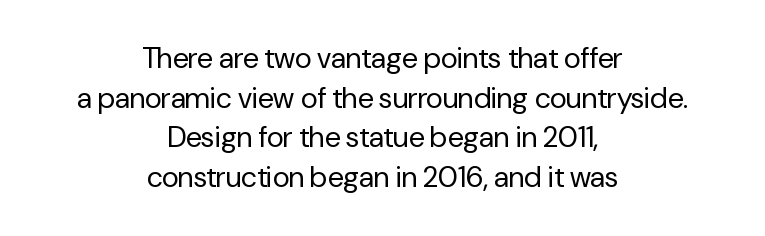
The image shows 29 px regular-weight sans-serif type, upright; set centered, normal line spacing (1.37x), normal letter spacing, not underlined; low stroke contrast and a medium x-height.
